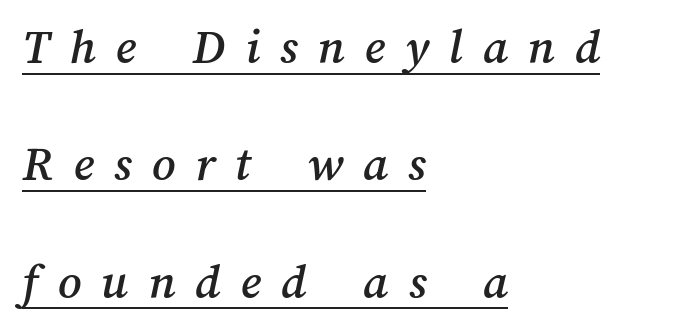
Q: Is the text underlined? A: Yes.
Q: How is the paragraph aligned? A: Left-aligned.
Q: Is the spacing between letters normal or unusually wide? A: Unusually wide.
Q: Is the spacing between lines tight, normal or loose? A: Loose.
Q: Width (condensed, normal, or wide)? A: Normal.
Q: Stroke contrast? A: Medium.
Q: x-height? A: Medium.
Q: Monospaced? A: No.
